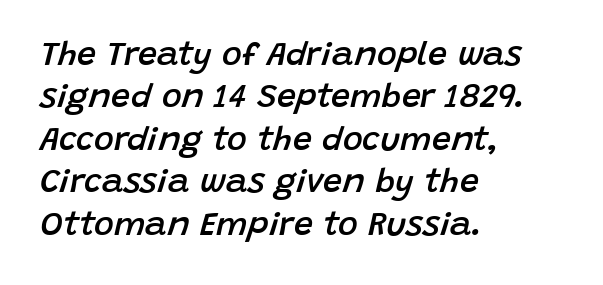
The image shows 34 px semibold type, italic (leaning right); set left-aligned, normal line spacing (1.25x), normal letter spacing, not underlined; low stroke contrast and a large x-height.
